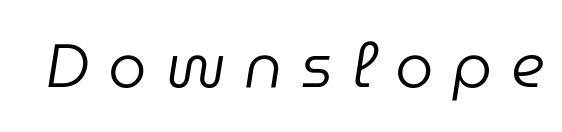
Style check: oblique. Someone cranked the tracking dial way up on this one. Weight class: somewhere from thin through regular. A typesetter would call this proportional, since set widths differ per character. Quick note: underline off.
